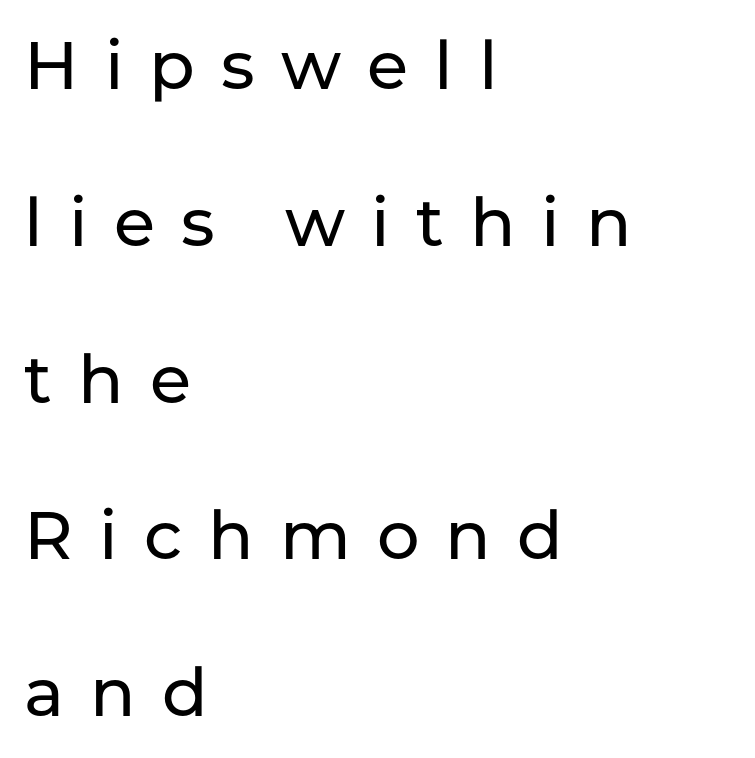
Q: Is the text italic (slanted)? A: No, it is upright.
Q: Is the typeface a serif or a sans-serif typeface? A: Sans-serif.
Q: Is the text underlined? A: No.
Q: How is the paragraph aligned? A: Left-aligned.
Q: Is the spacing between letters normal or unusually wide? A: Unusually wide.
Q: Is the spacing between lines tight, normal or loose? A: Loose.
Q: Width (condensed, normal, or wide)? A: Normal.
Q: Stroke contrast? A: Low.
Q: x-height? A: Medium.
Q: Monospaced? A: No.
